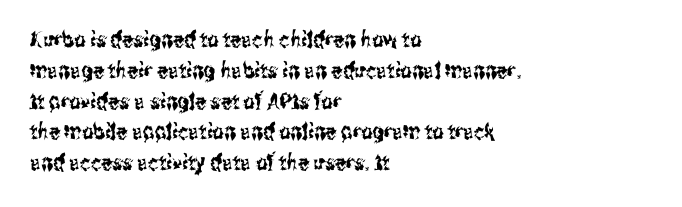
The image shows 22 px text type, upright; set left-aligned, normal line spacing (1.4x), normal letter spacing, not underlined.
